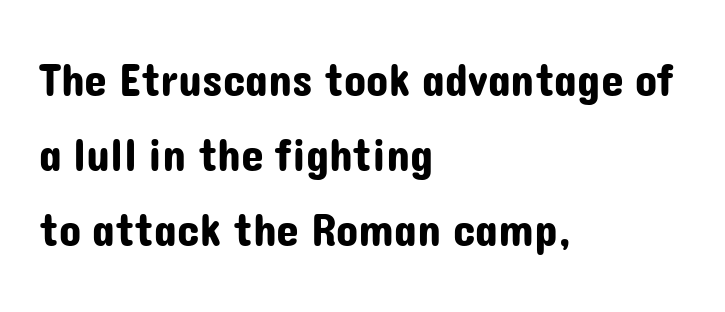
Q: Is the text italic (slanted)? A: No, it is upright.
Q: Is the typeface a serif or a sans-serif typeface? A: Sans-serif.
Q: Is the text underlined? A: No.
Q: How is the paragraph aligned? A: Left-aligned.
Q: Is the spacing between letters normal or unusually wide? A: Normal.
Q: Is the spacing between lines tight, normal or loose? A: Normal.
Q: Width (condensed, normal, or wide)? A: Normal.
Q: Stroke contrast? A: Low.
Q: x-height? A: Medium.
Q: Monospaced? A: No.
